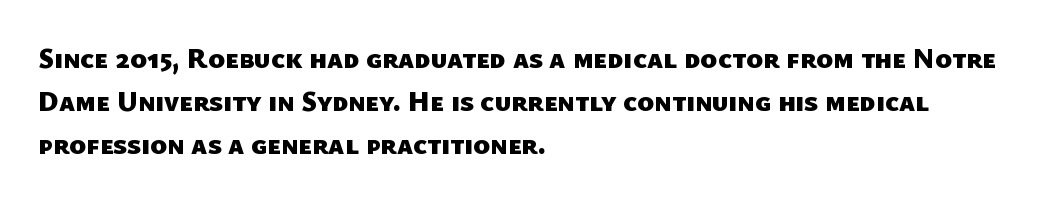
Q: Is the text bold? A: Yes.
Q: Is the typeface a serif or a sans-serif typeface? A: Sans-serif.
Q: Is the text underlined? A: No.
Q: How is the paragraph aligned? A: Left-aligned.
Q: Is the spacing between letters normal or unusually wide? A: Normal.
Q: Is the spacing between lines tight, normal or loose? A: Normal.
Q: Width (condensed, normal, or wide)? A: Normal.
Q: Stroke contrast? A: Low.
Q: x-height? A: Medium.
Q: Monospaced? A: No.
